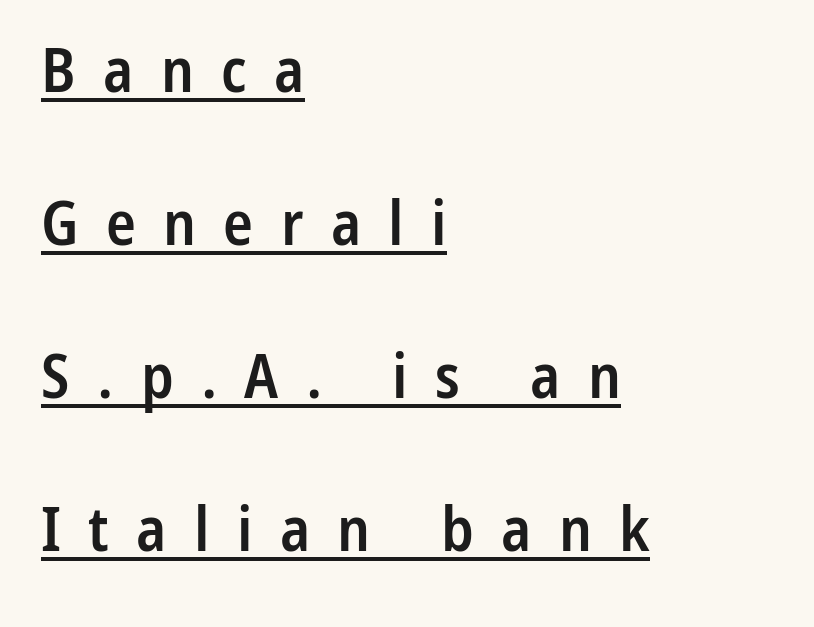
Q: Is the text bold? A: Semi-bold.
Q: Is the text italic (slanted)? A: No, it is upright.
Q: Is the typeface a serif or a sans-serif typeface? A: Sans-serif.
Q: Is the text underlined? A: Yes.
Q: How is the paragraph aligned? A: Left-aligned.
Q: Is the spacing between letters normal or unusually wide? A: Unusually wide.
Q: Is the spacing between lines tight, normal or loose? A: Loose.
Q: Width (condensed, normal, or wide)? A: Condensed.
Q: Stroke contrast? A: Low.
Q: x-height? A: Medium.
Q: Monospaced? A: No.
